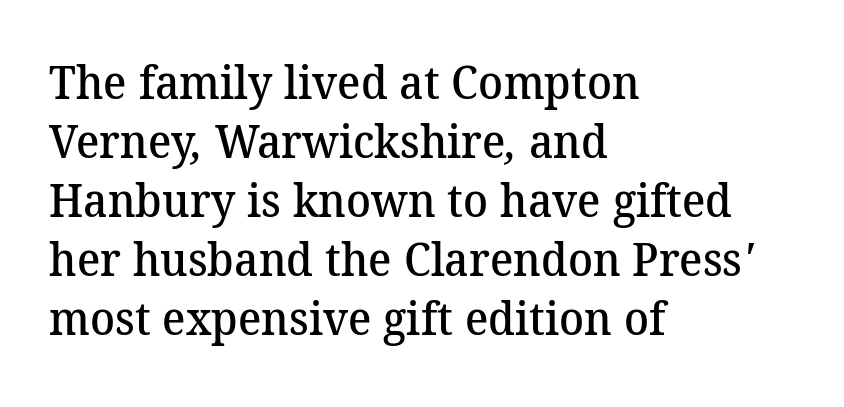
The image shows 46 px semibold serif type; set left-aligned, normal line spacing (1.28x), normal letter spacing, not underlined; medium stroke contrast and a medium x-height.
